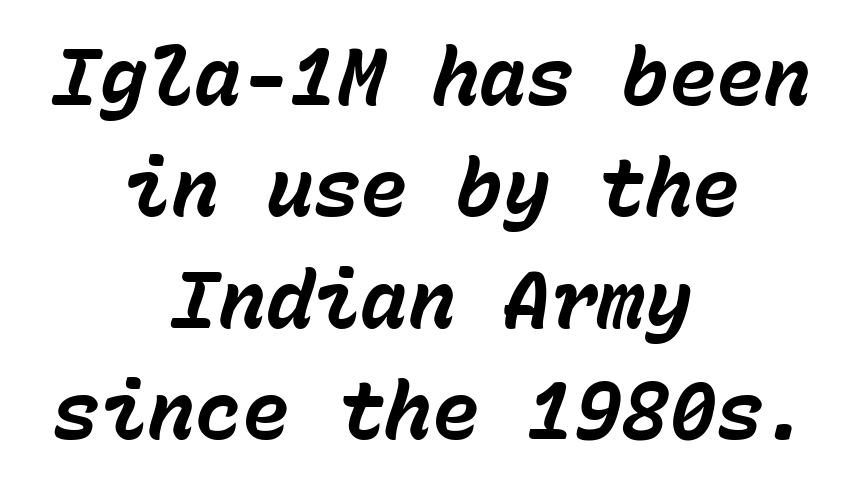
Q: Is the text bold? A: Yes.
Q: Is the text italic (slanted)? A: Yes, it leans right by about 15 degrees.
Q: Is the text underlined? A: No.
Q: How is the paragraph aligned? A: Centered.
Q: Is the spacing between letters normal or unusually wide? A: Normal.
Q: Is the spacing between lines tight, normal or loose? A: Normal.
Q: Width (condensed, normal, or wide)? A: Normal.
Q: Stroke contrast? A: Low.
Q: x-height? A: Medium.
Q: Monospaced? A: Yes.
